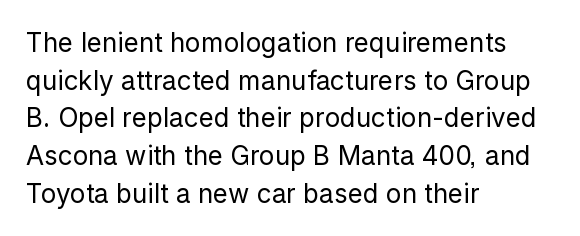
{"italic": "no", "bold": "no", "underline": "no", "align": "left", "line_spacing": "normal", "line_spacing_ratio": 1.45, "letter_spacing": "normal", "letter_spacing_em": 0.0, "glyph_px": 26}
